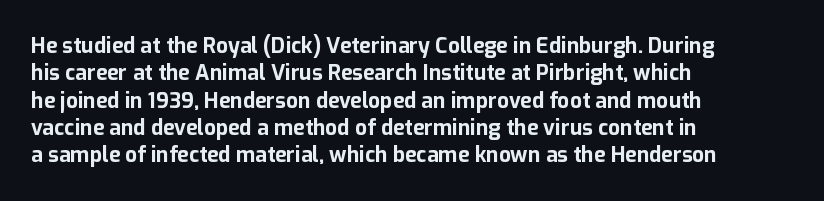
The rendering anchors every line to the left-hand side. This is the regular roman posture of the typeface. A normal amount of white space separates one row of letters from the next. The face used here is rendered with its standard letterfit. A clean baseline with only descenders dipping below it. The sample has been set heavy, in full bold.
